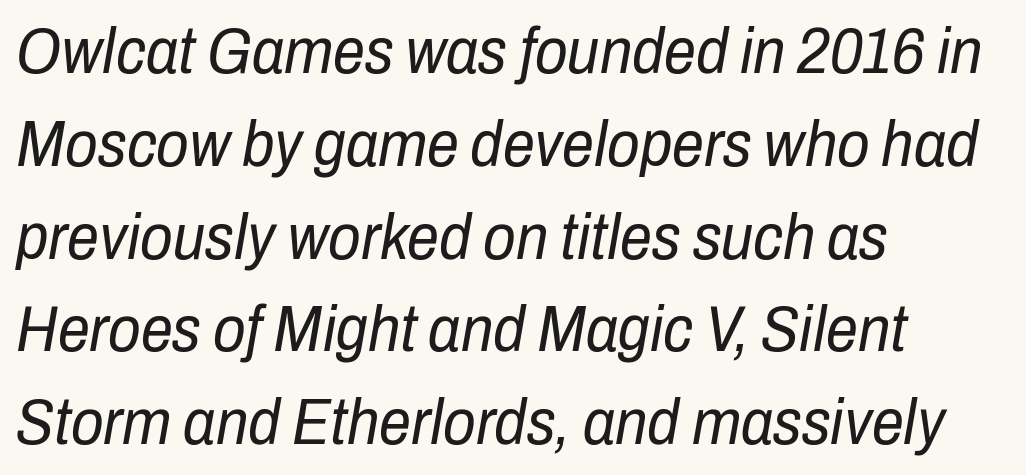
{"italic": "yes", "lean": "right", "slant_degrees": 10, "bold": "no", "weight": "regular", "width": "condensed", "stroke_contrast": "low", "x_height": "medium", "monospaced": "no", "underline": "no", "align": "left", "line_spacing": "normal", "line_spacing_ratio": 1.45, "letter_spacing": "normal", "letter_spacing_em": 0.0, "glyph_px": 64}
